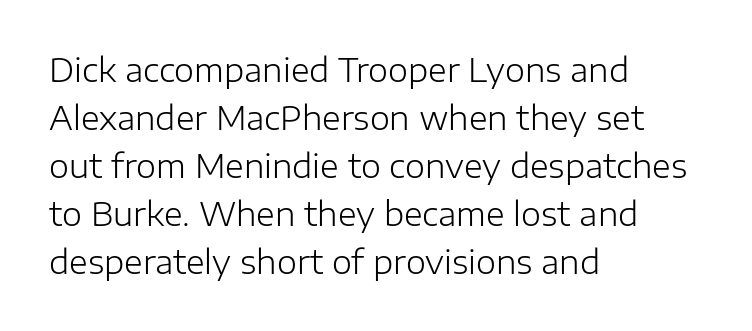
{"serif": "no", "italic": "no", "bold": "no", "weight": "light", "width": "normal", "stroke_contrast": "low", "x_height": "medium", "monospaced": "no", "underline": "no", "align": "left", "line_spacing": "normal", "line_spacing_ratio": 1.5, "letter_spacing": "normal", "letter_spacing_em": 0.0, "glyph_px": 32}
